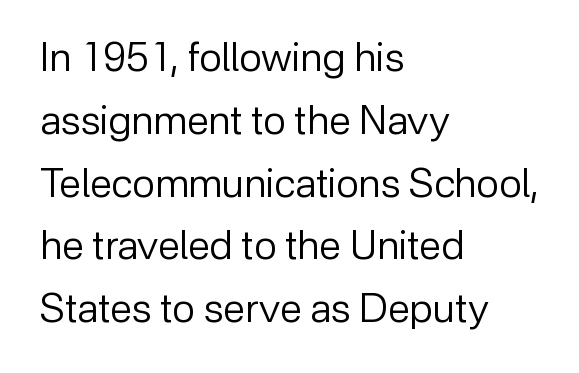
Looks like regular typesetting: each glyph gets only the width it needs. This rendering leaves character spacing at its baseline value. The strokes are not fattened; the text isn't bold. Type style note: lacks serifs. Lines of text with bare space underneath. Each new line begins a customary step beneath the previous one.
